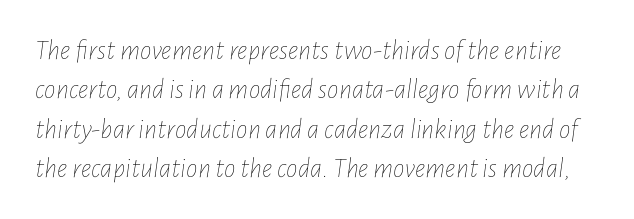
The image shows 29 px thin, condensed type, italic (leaning right); set normal line spacing (1.36x), normal letter spacing, not underlined; low stroke contrast and a medium x-height.
